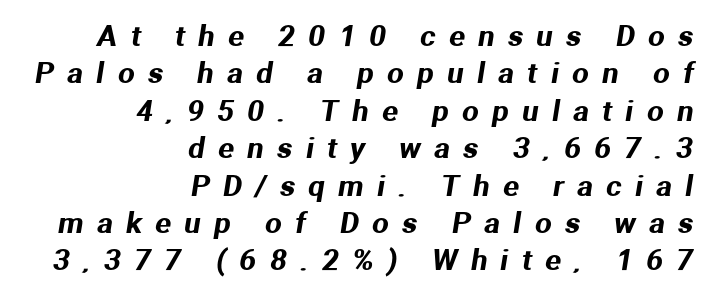
Q: Is the typeface a serif or a sans-serif typeface? A: Sans-serif.
Q: Is the text underlined? A: No.
Q: How is the paragraph aligned? A: Right-aligned.
Q: Is the spacing between letters normal or unusually wide? A: Unusually wide.
Q: Is the spacing between lines tight, normal or loose? A: Normal.
Q: Width (condensed, normal, or wide)? A: Normal.
Q: Stroke contrast? A: Medium.
Q: x-height? A: Medium.
Q: Monospaced? A: No.
